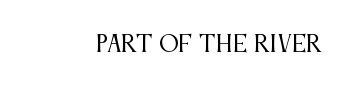
Q: Is the text bold? A: No.
Q: Is the text italic (slanted)? A: No, it is upright.
Q: Is the text underlined? A: No.
Q: Is the spacing between letters normal or unusually wide? A: Normal.
